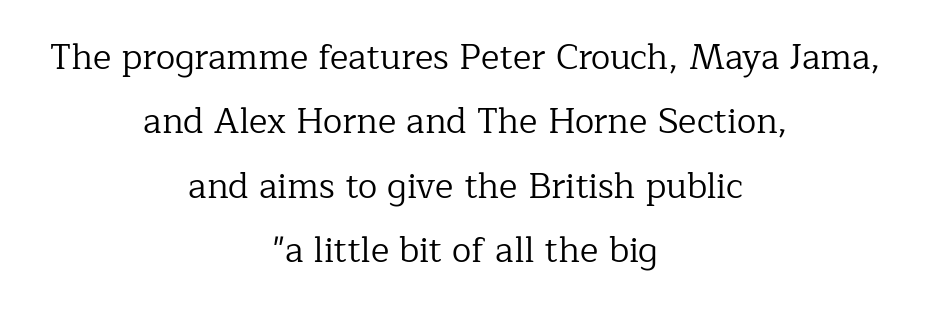
The image shows 35 px regular-weight serif type, upright; set centered, line spacing 1.84x, normal letter spacing, not underlined; low stroke contrast and a medium x-height.
